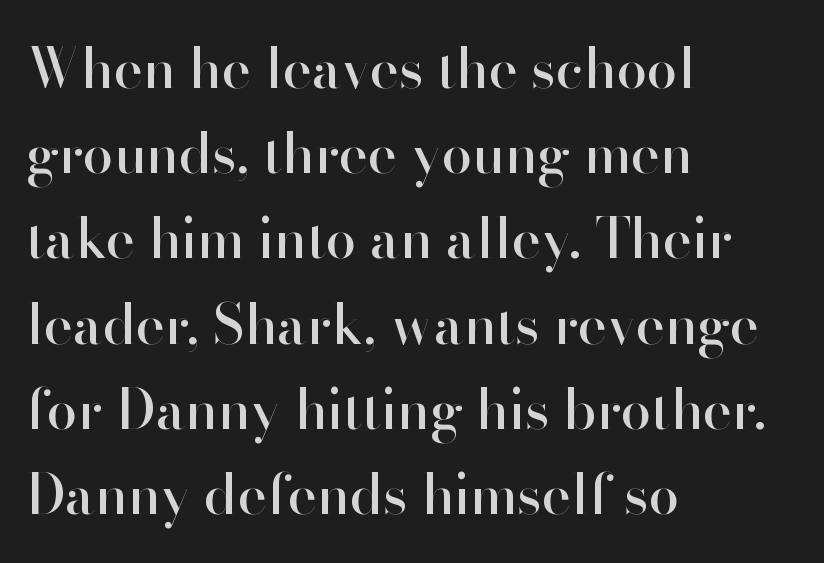
Q: Is the text italic (slanted)? A: No, it is upright.
Q: Is the typeface a serif or a sans-serif typeface? A: Sans-serif.
Q: Is the text underlined? A: No.
Q: How is the paragraph aligned? A: Left-aligned.
Q: Is the spacing between letters normal or unusually wide? A: Normal.
Q: Is the spacing between lines tight, normal or loose? A: Normal.
Q: Width (condensed, normal, or wide)? A: Normal.
Q: Stroke contrast? A: High.
Q: x-height? A: Small.
Q: Monospaced? A: No.
